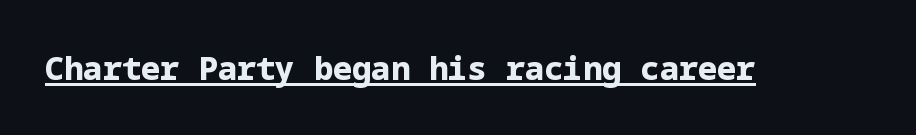
Weight check: bold — yes, fully. Rendered with straight, roman letterforms. Letterform terminals end flat and unadorned throughout the passage. The glyphs are accompanied by a horizontal stroke just below them.
